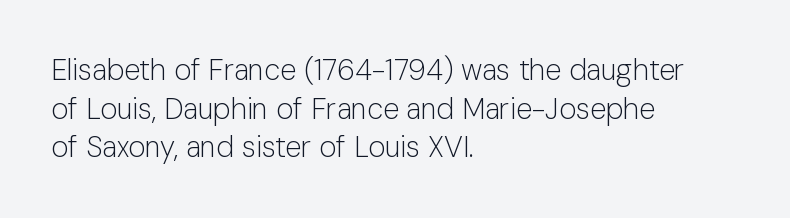
The image shows 29 px light sans-serif type, upright; set left-aligned, normal line spacing (1.33x), normal letter spacing, not underlined; low stroke contrast and a medium x-height.
